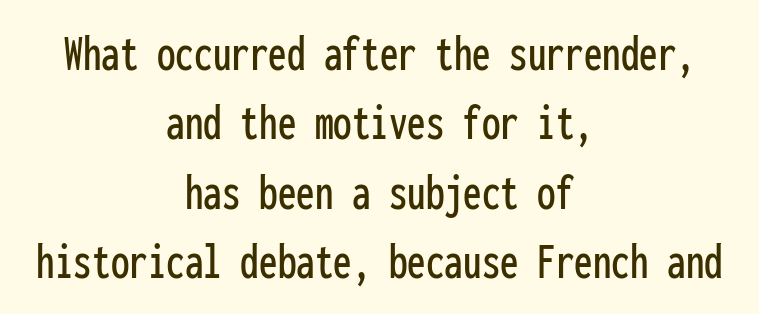
Q: Is the text italic (slanted)? A: No, it is upright.
Q: Is the typeface a serif or a sans-serif typeface? A: Sans-serif.
Q: Is the text underlined? A: No.
Q: How is the paragraph aligned? A: Centered.
Q: Is the spacing between letters normal or unusually wide? A: Normal.
Q: Is the spacing between lines tight, normal or loose? A: Normal.
Q: Width (condensed, normal, or wide)? A: Condensed.
Q: Stroke contrast? A: Low.
Q: x-height? A: Medium.
Q: Monospaced? A: Yes.
